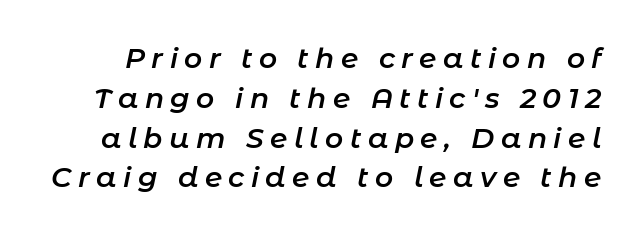
Regular leading. Is the type slanted? Yes — the strokes lean at a clear angle. The passage shown is typed in a proportional face where columns would drift. Each row of text sits above clean, open space.
